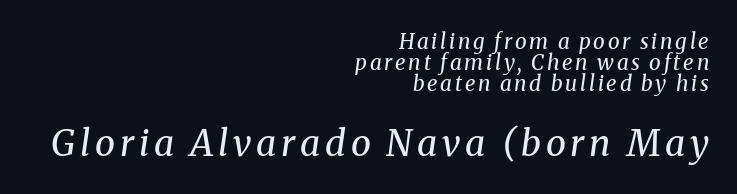
The image shows 36 px regular-weight serif type, italic (leaning right); set right-aligned, tight line spacing (1.0x), not underlined; the second (bottom) block is 1.71x larger; medium stroke contrast and a medium x-height.
